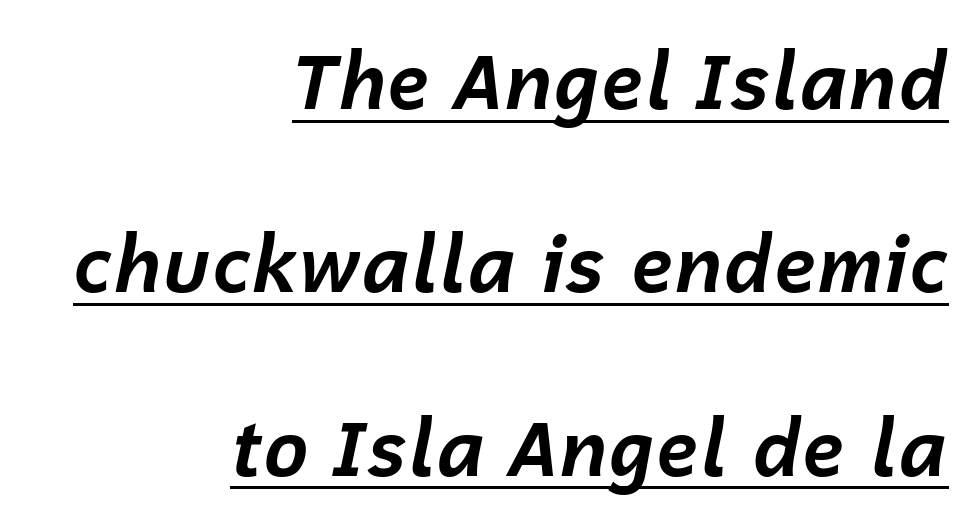
{"italic": "yes", "lean": "right", "slant_degrees": 12, "bold": "yes", "weight": "bold", "width": "normal", "stroke_contrast": "low", "x_height": "medium", "monospaced": "no", "underline": "yes", "align": "right", "line_spacing": "loose", "line_spacing_ratio": 2.38, "letter_spacing": "normal", "letter_spacing_em": 0.0, "glyph_px": 77}
